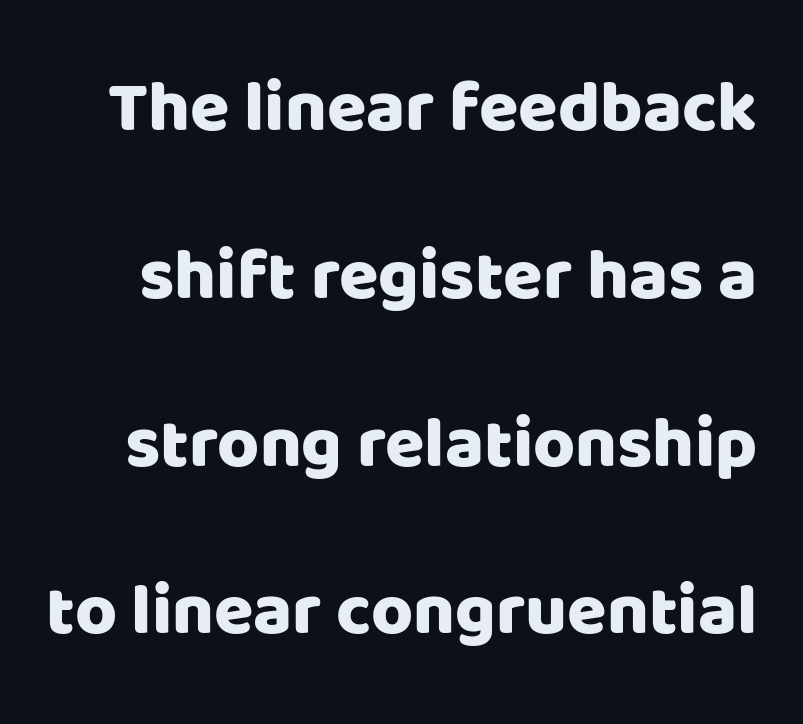
The image shows 72 px sans-serif type, upright; set loose line spacing (2.33x), normal letter spacing, not underlined; low stroke contrast and a large x-height.
